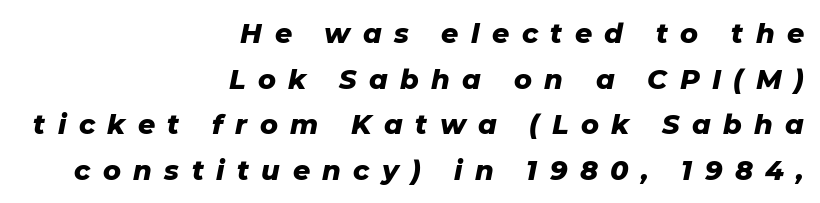
Q: Is the text bold? A: Yes.
Q: Is the text italic (slanted)? A: Yes, it leans right by about 11 degrees.
Q: Is the text underlined? A: No.
Q: How is the paragraph aligned? A: Right-aligned.
Q: Is the spacing between letters normal or unusually wide? A: Unusually wide.
Q: Is the spacing between lines tight, normal or loose? A: Normal.
